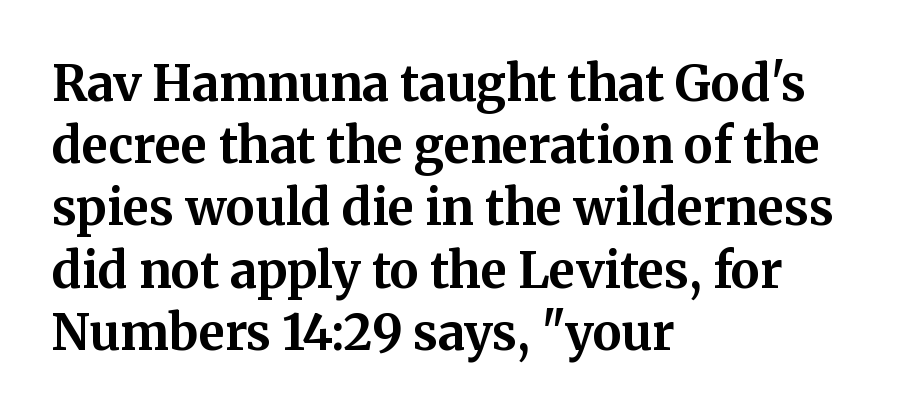
The image shows 49 px bold serif type, upright; set left-aligned, normal line spacing (1.27x), normal letter spacing, not underlined; medium stroke contrast and a medium x-height.
